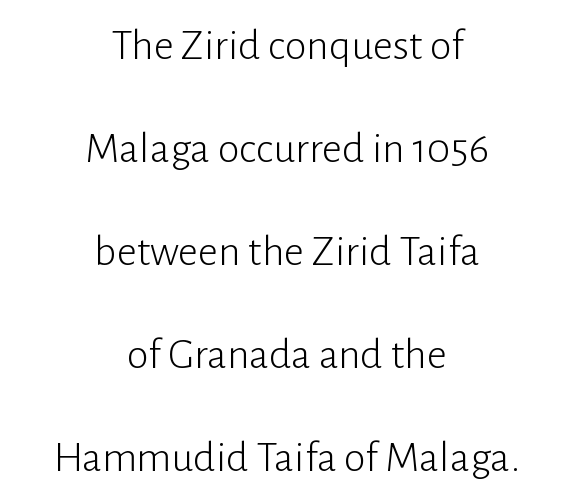
Is there much room between lines? Yes — plenty of vertical air separates them. Nobody touched the tracking dial on this one. A typesetter would call this proportional, since set widths differ per character. The baseline area is clear. A typesetter would mark this as roman, not italic. A student would call this center alignment; a typographer would say set centered.
